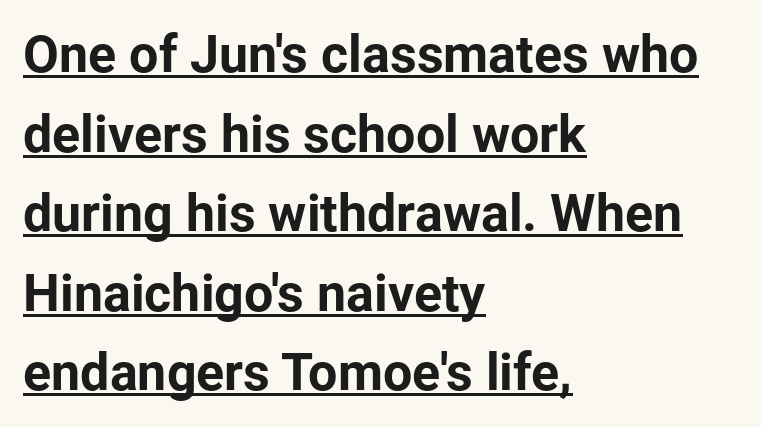
Q: Is the text bold? A: Yes.
Q: Is the text italic (slanted)? A: No, it is upright.
Q: Is the typeface a serif or a sans-serif typeface? A: Sans-serif.
Q: Is the text underlined? A: Yes.
Q: How is the paragraph aligned? A: Left-aligned.
Q: Is the spacing between letters normal or unusually wide? A: Normal.
Q: Is the spacing between lines tight, normal or loose? A: Normal.
Q: Width (condensed, normal, or wide)? A: Normal.
Q: Stroke contrast? A: Low.
Q: x-height? A: Medium.
Q: Monospaced? A: No.
